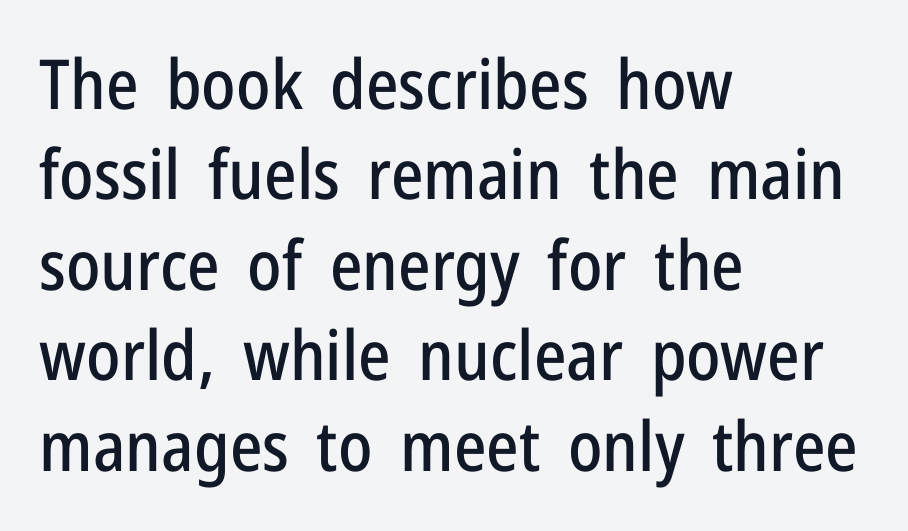
{"serif": "no", "italic": "no", "width": "condensed", "stroke_contrast": "low", "x_height": "medium", "monospaced": "no", "underline": "no", "align": "left", "line_spacing": "normal", "line_spacing_ratio": 1.31, "letter_spacing": "normal", "letter_spacing_em": 0.0, "glyph_px": 69}
